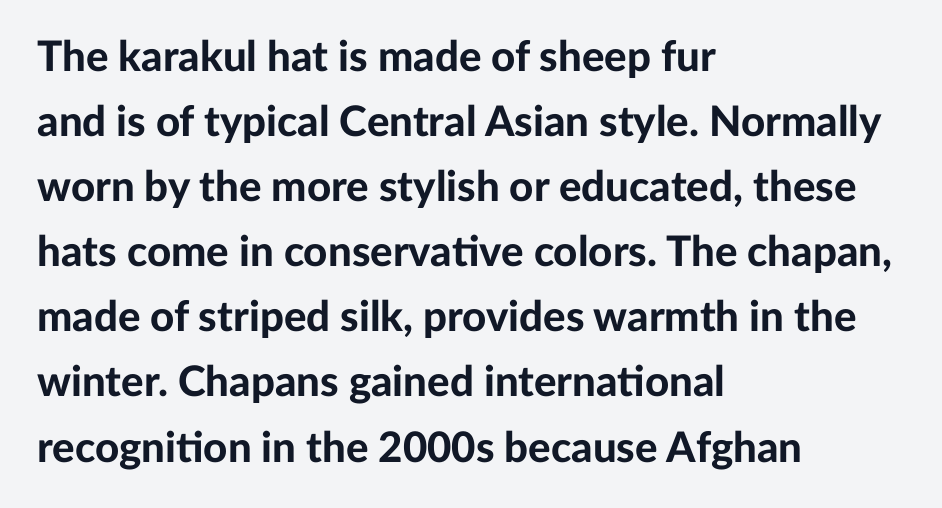
The image shows 42 px bold sans-serif type, upright; set left-aligned, normal line spacing (1.55x), normal letter spacing, not underlined; low stroke contrast and a medium x-height.
